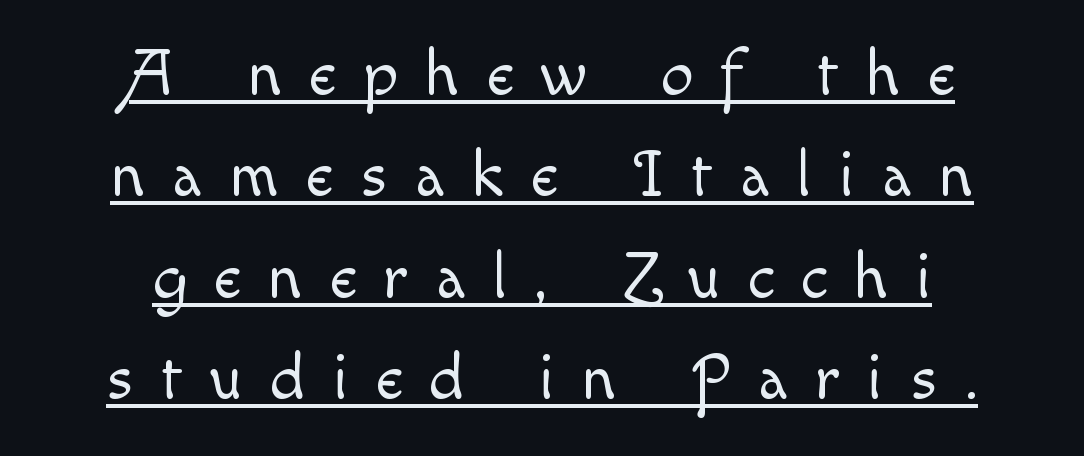
Q: Is the text bold? A: No.
Q: Is the text italic (slanted)? A: No, it is upright.
Q: Is the text underlined? A: Yes.
Q: How is the paragraph aligned? A: Centered.
Q: Is the spacing between letters normal or unusually wide? A: Unusually wide.
Q: Is the spacing between lines tight, normal or loose? A: Normal.
Q: Width (condensed, normal, or wide)? A: Normal.
Q: x-height? A: Small.
Q: Monospaced? A: No.
